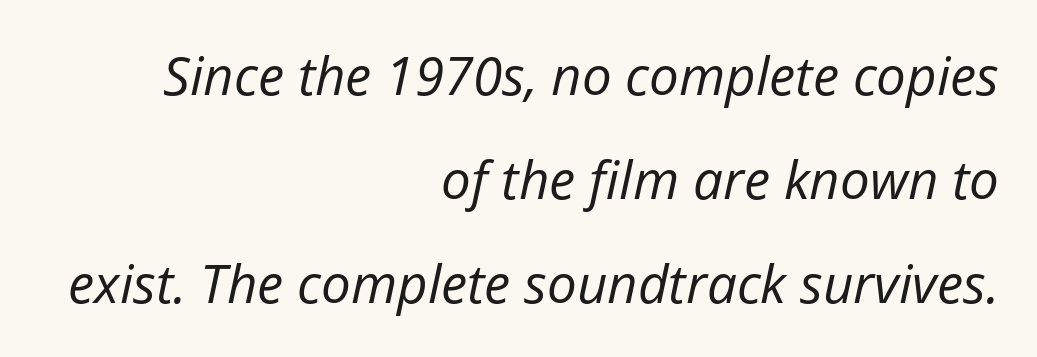
The image shows 53 px regular-weight type, italic (leaning right); set right-aligned, loose line spacing (1.96x), normal letter spacing, not underlined; low stroke contrast and a medium x-height.
